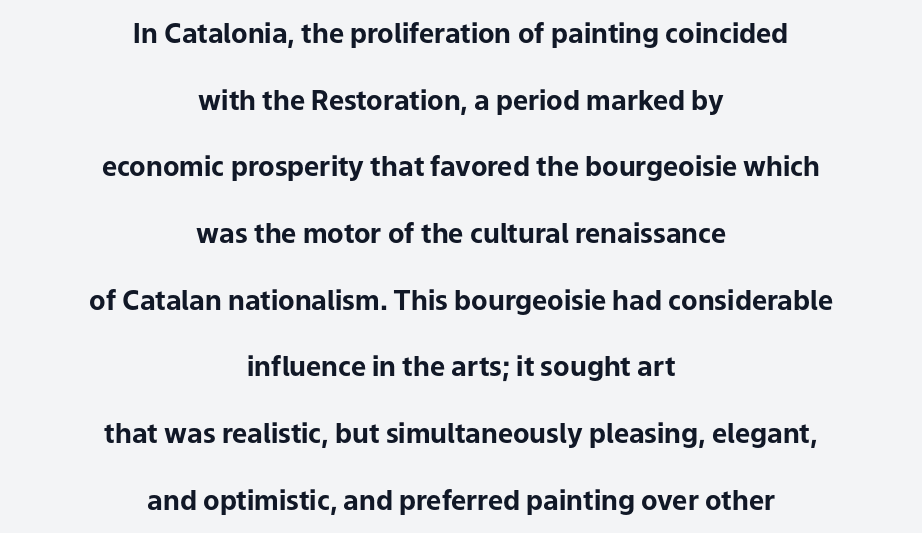
These lines were composed using upright roman letters. Widely set lines give the paragraph a tall, airy silhouette. Does the copy run flush right? No — it is centered line by line. A full-strength bold gives these letters their thick strokes.
